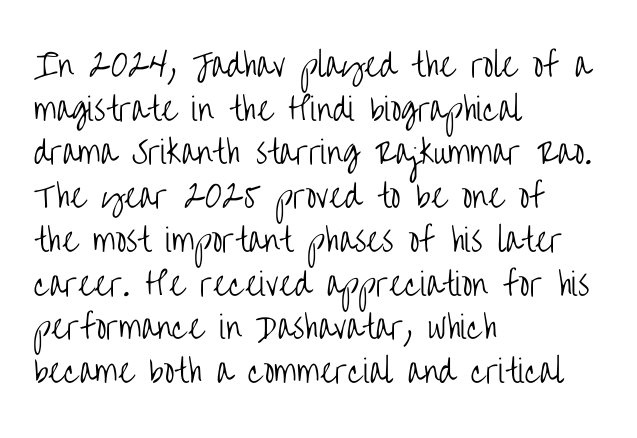
Typeset ragged right — the left edge is the straight one. Evenly set lines give the paragraph a standard silhouette. The foot of each line stays bare and open. No letter is thick-stroked: the sample isn't bold. Spacing verdict: proportional, widths tailored to each character.
